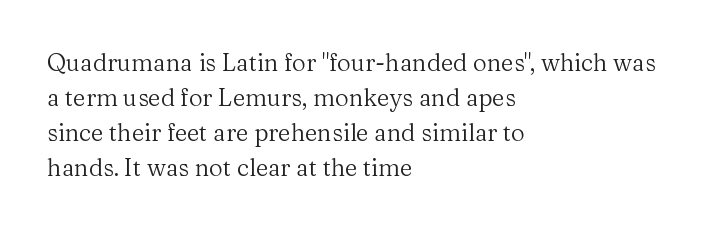
No word sits above an underline. This is the regular roman posture of the typeface. The lines in this sample share a left origin and differ only in where they stop. Successive baselines arrive at the customary interval.
